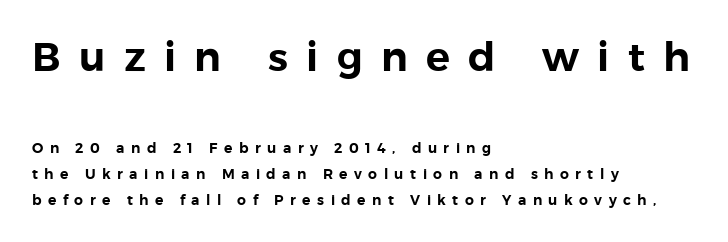
Q: Is the text italic (slanted)? A: No, it is upright.
Q: Is the typeface a serif or a sans-serif typeface? A: Sans-serif.
Q: Is the text underlined? A: No.
Q: How is the paragraph aligned? A: Left-aligned.
Q: Is the spacing between letters normal or unusually wide? A: Unusually wide.
Q: Which block of text is set in a larger size, the first (top) or the second (bottom)? A: The first (top) one.
Q: Width (condensed, normal, or wide)? A: Normal.
Q: Stroke contrast? A: Low.
Q: x-height? A: Medium.
Q: Monospaced? A: No.
